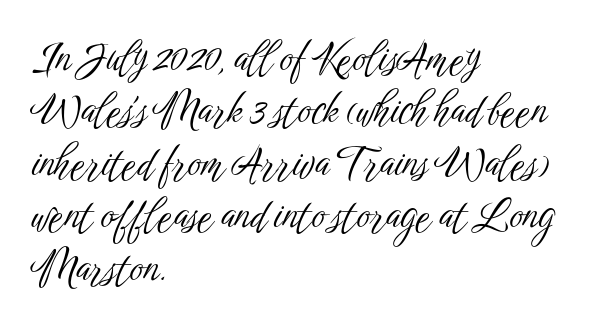
The image shows 41 px light, condensed sans-serif type; set left-aligned, normal line spacing (1.28x), normal letter spacing, not underlined; low stroke contrast and a medium x-height.
